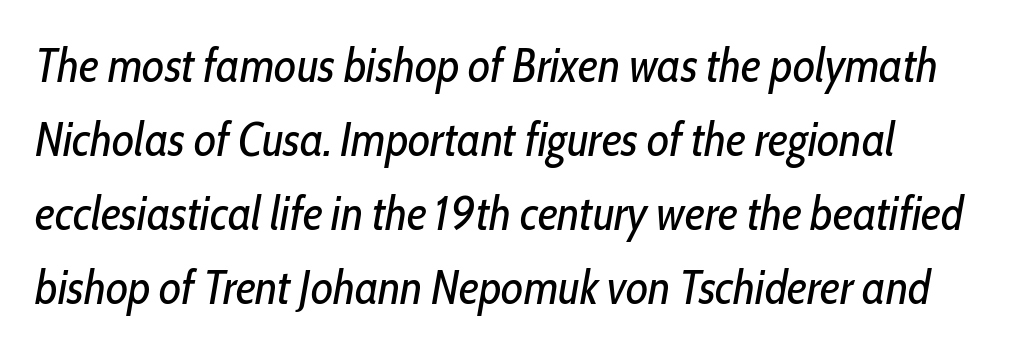
{"italic": "yes", "lean": "right", "slant_degrees": 10, "bold": "no", "weight": "regular", "width": "condensed", "stroke_contrast": "low", "x_height": "medium", "monospaced": "no", "underline": "no", "line_spacing": "normal", "line_spacing_ratio": 1.54, "letter_spacing": "normal", "letter_spacing_em": 0.0, "glyph_px": 48}
